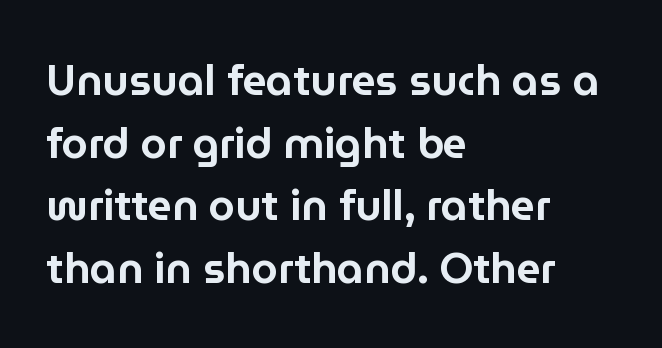
{"serif": "no", "italic": "no", "width": "normal", "stroke_contrast": "low", "x_height": "medium", "monospaced": "no", "underline": "no", "align": "left", "line_spacing": "normal", "line_spacing_ratio": 1.49, "letter_spacing": "normal", "letter_spacing_em": 0.0, "glyph_px": 42}
